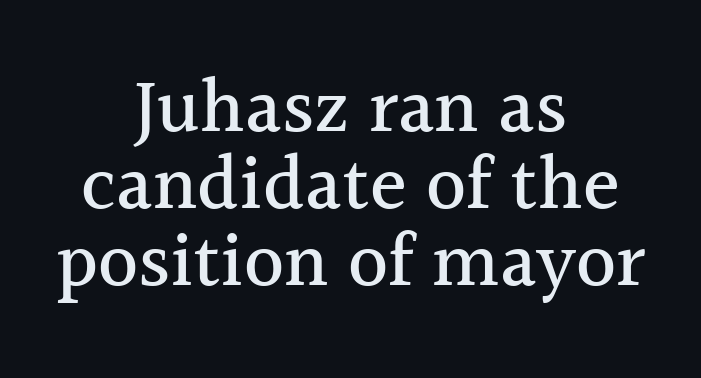
{"serif": "yes", "italic": "no", "width": "normal", "x_height": "medium", "monospaced": "no", "underline": "no", "align": "center", "line_spacing": "tight", "line_spacing_ratio": 1.0, "letter_spacing": "normal", "letter_spacing_em": 0.0, "glyph_px": 77}
